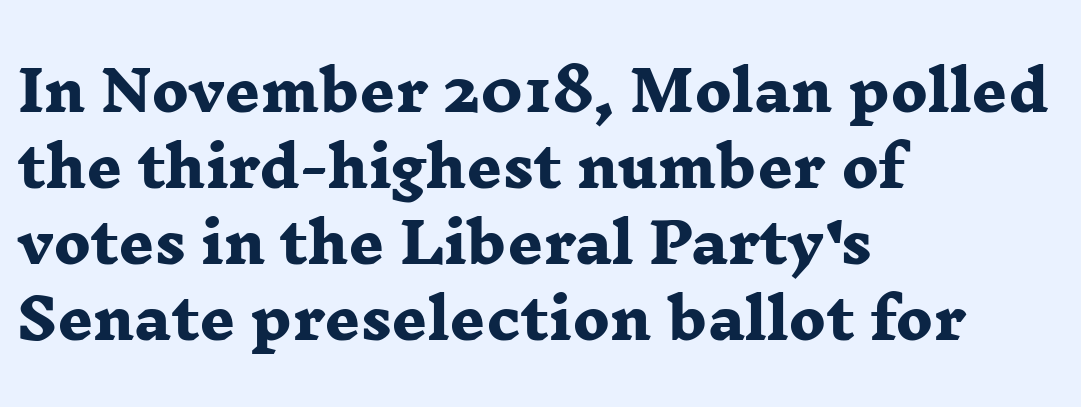
{"serif": "yes", "bold": "yes", "weight": "heavy", "width": "wide", "stroke_contrast": "low", "x_height": "medium", "monospaced": "no", "underline": "no", "align": "left", "line_spacing": "normal", "line_spacing_ratio": 1.38, "letter_spacing": "normal", "letter_spacing_em": 0.0, "glyph_px": 55}
